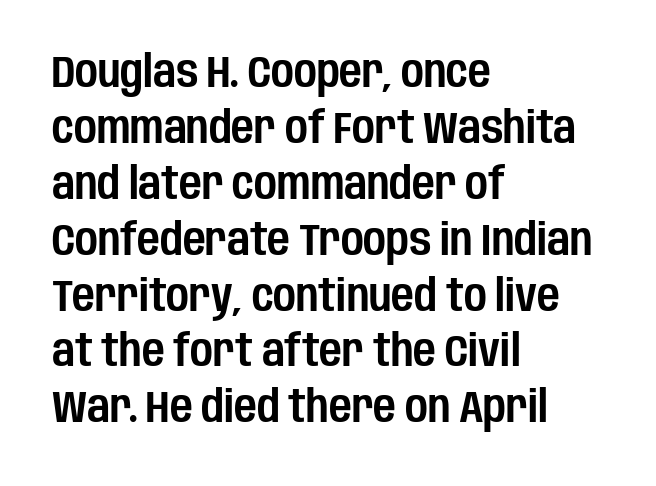
Q: Is the text italic (slanted)? A: No, it is upright.
Q: Is the typeface a serif or a sans-serif typeface? A: Sans-serif.
Q: Is the text underlined? A: No.
Q: How is the paragraph aligned? A: Left-aligned.
Q: Is the spacing between letters normal or unusually wide? A: Normal.
Q: Is the spacing between lines tight, normal or loose? A: Normal.
Q: Width (condensed, normal, or wide)? A: Condensed.
Q: Stroke contrast? A: Low.
Q: x-height? A: Large.
Q: Monospaced? A: No.
